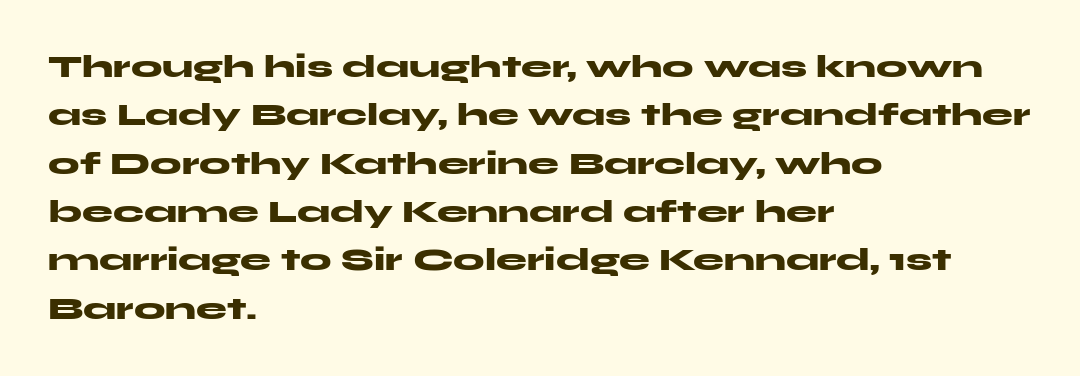
Examine the stroke ends and you'll find no serifs. Descender tails drop into unmarked territory. Proportional: the letters do not fall into vertical columns. A roman cut, with each character standing at attention. How heavy is the stroke? Heavy — this is a bold. A typesetter would call this leading conventional body-copy spacing.
